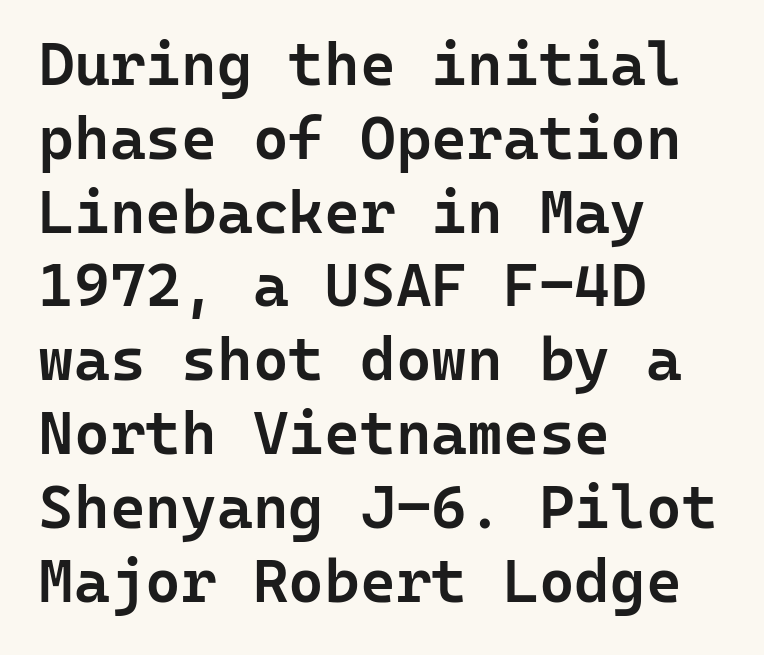
{"serif": "no", "italic": "no", "bold": "semi", "weight": "semibold", "width": "normal", "stroke_contrast": "low", "x_height": "medium", "monospaced": "yes", "underline": "no", "align": "left", "line_spacing_ratio": 1.21, "letter_spacing": "normal", "letter_spacing_em": 0.0, "glyph_px": 61}
